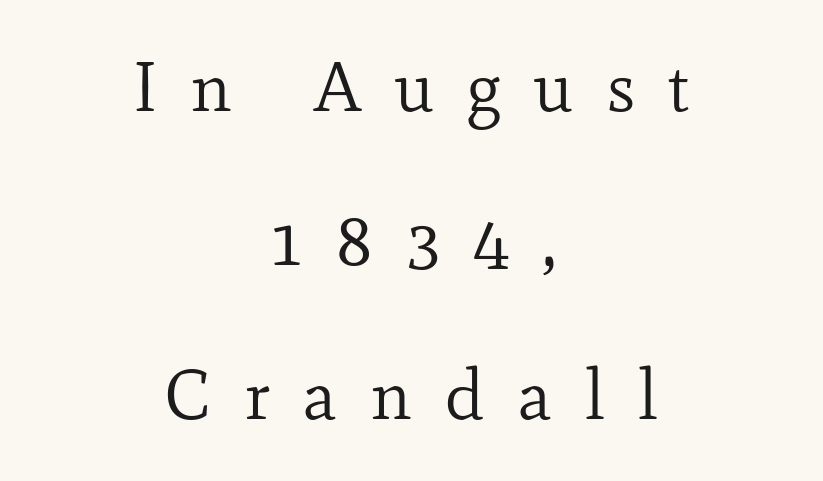
{"serif": "yes", "italic": "no", "bold": "no", "weight": "regular", "width": "normal", "stroke_contrast": "low", "x_height": "small", "monospaced": "no", "underline": "no", "align": "center", "line_spacing": "loose", "line_spacing_ratio": 2.17, "letter_spacing": "wide", "letter_spacing_em": 0.46, "glyph_px": 71}
